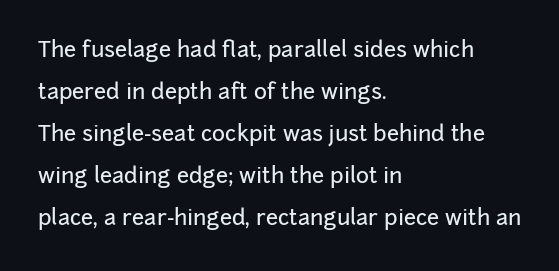
{"italic": "no", "underline": "no", "align": "left", "line_spacing": "loose", "line_spacing_ratio": 1.91, "letter_spacing": "normal", "letter_spacing_em": 0.0, "glyph_px": 22}
